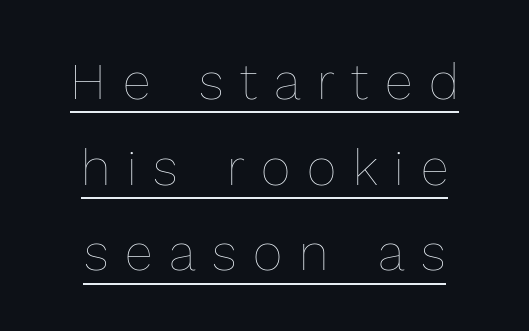
The image shows 51 px thin type, upright; set centered, normal line spacing (1.68x), unusually wide letter spacing (+0.33 em), underlined; a medium x-height.
